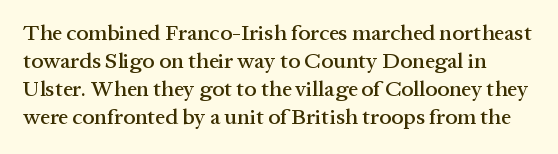
{"italic": "no", "underline": "no", "line_spacing": "normal", "line_spacing_ratio": 1.28, "letter_spacing": "normal", "letter_spacing_em": 0.0, "glyph_px": 22}
